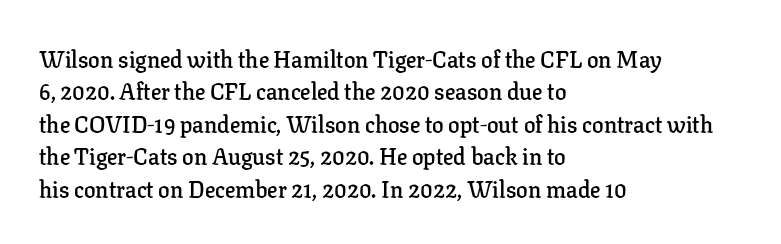
Q: Is the text bold? A: Semi-bold.
Q: Is the text italic (slanted)? A: No, it is upright.
Q: Is the text underlined? A: No.
Q: How is the paragraph aligned? A: Left-aligned.
Q: Is the spacing between letters normal or unusually wide? A: Normal.
Q: Is the spacing between lines tight, normal or loose? A: Normal.
